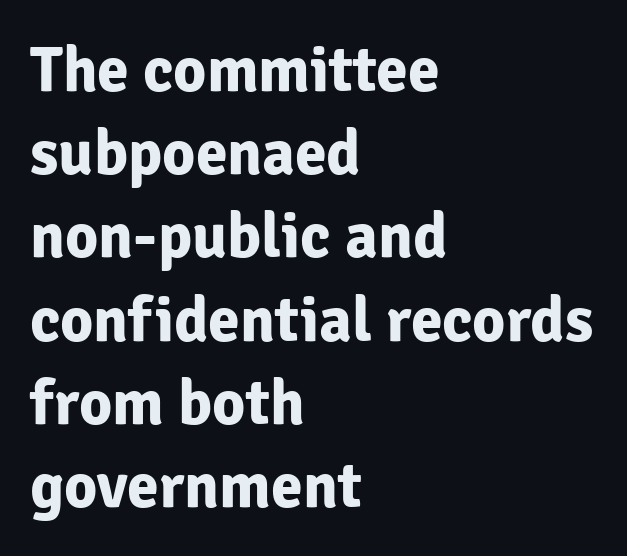
Q: Is the text bold? A: Yes.
Q: Is the text italic (slanted)? A: No, it is upright.
Q: Is the typeface a serif or a sans-serif typeface? A: Sans-serif.
Q: Is the text underlined? A: No.
Q: How is the paragraph aligned? A: Left-aligned.
Q: Is the spacing between letters normal or unusually wide? A: Normal.
Q: Is the spacing between lines tight, normal or loose? A: Normal.
Q: Width (condensed, normal, or wide)? A: Normal.
Q: Stroke contrast? A: Low.
Q: x-height? A: Medium.
Q: Monospaced? A: No.
